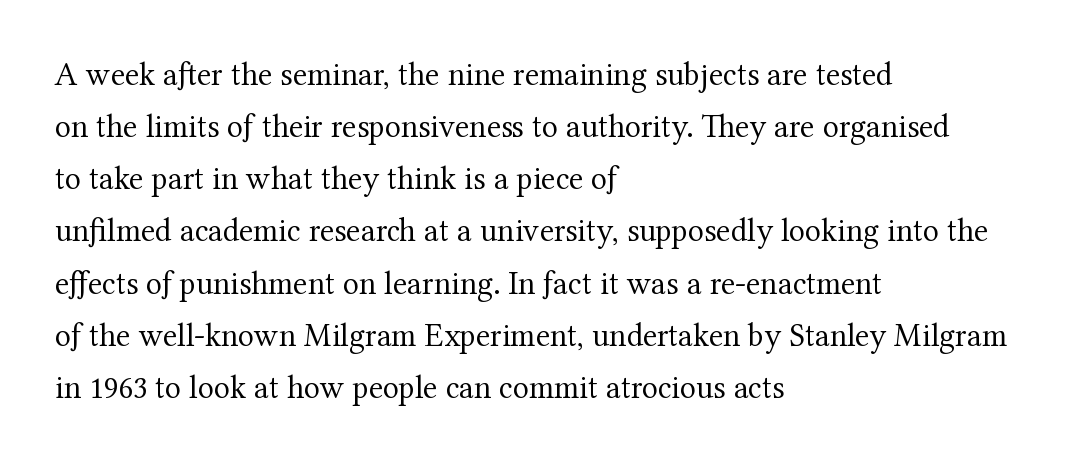
{"serif": "yes", "italic": "no", "bold": "no", "weight": "regular", "width": "normal", "stroke_contrast": "medium", "x_height": "medium", "monospaced": "no", "underline": "no", "align": "left", "line_spacing": "normal", "line_spacing_ratio": 1.58, "letter_spacing": "normal", "letter_spacing_em": 0.0, "glyph_px": 33}
